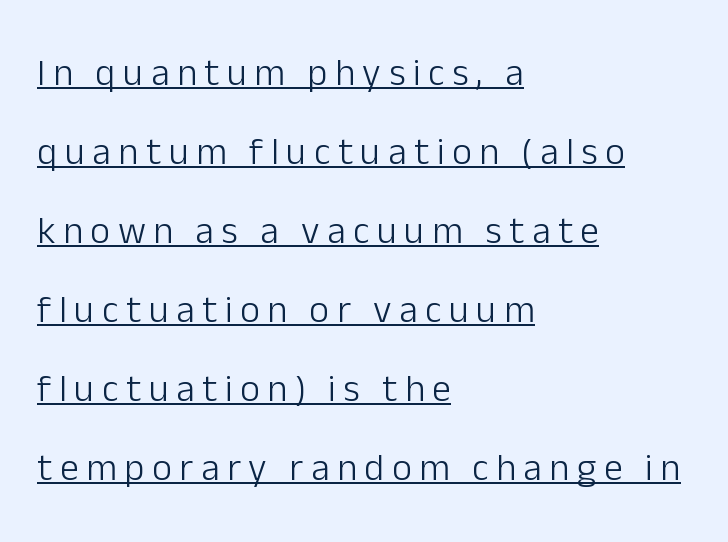
Is this a sans? Yes — the strokes have no serifs. Character widths vary here, with narrow letters taking less room than wide ones. Every stem runs plumb, perpendicular to the baseline. A continuous stroke trails under the words, as in a hyperlink.
